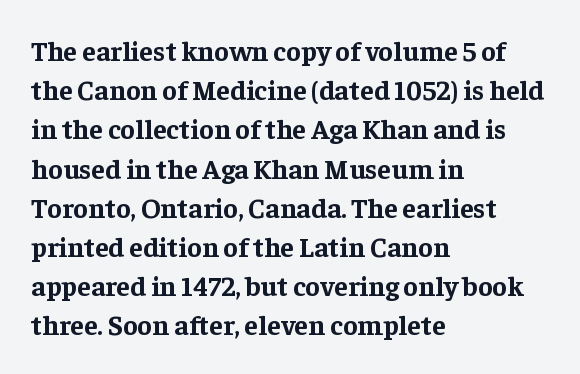
Q: Is the text bold? A: Yes.
Q: Is the text italic (slanted)? A: No, it is upright.
Q: Is the typeface a serif or a sans-serif typeface? A: Serif.
Q: Is the text underlined? A: No.
Q: How is the paragraph aligned? A: Left-aligned.
Q: Is the spacing between letters normal or unusually wide? A: Normal.
Q: Is the spacing between lines tight, normal or loose? A: Normal.
Q: Width (condensed, normal, or wide)? A: Normal.
Q: Stroke contrast? A: Low.
Q: x-height? A: Medium.
Q: Monospaced? A: No.
